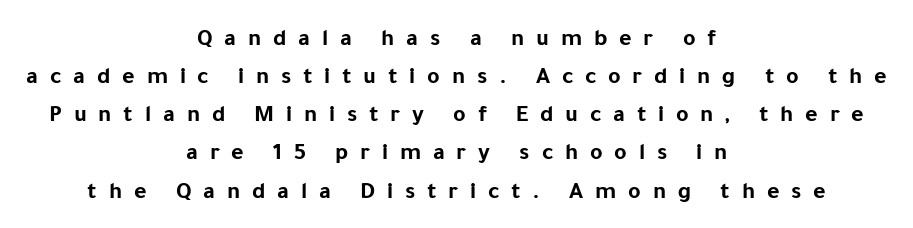
The image shows 24 px bold type, upright; set centered, normal line spacing (1.59x), unusually wide letter spacing (+0.49 em), not underlined.
